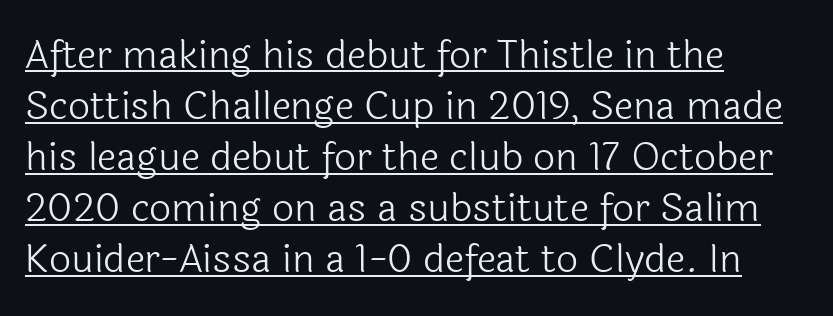
The passage shown stacks its lines at a standard gap. Upright lettering throughout. Counters stay open thanks to moderate or lighter strokes. Letterform terminals end flat and unadorned throughout the passage. Underline: present.
